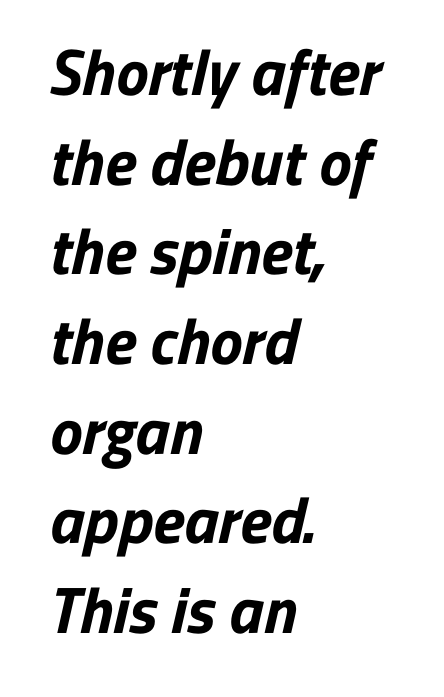
Unmarked baselines from the first word to the last. Regarding serifs, this sample does without them. Weight: bold. Evenly set lines give the paragraph a standard silhouette.
